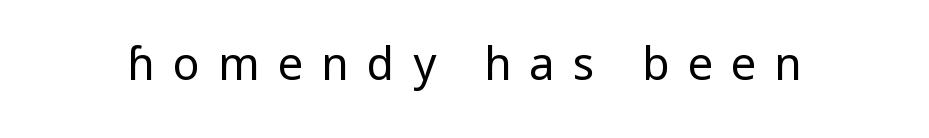
The lettering holds an erect, upright posture throughout. The cut favours lightness, reaching ordinary text weight at its darkest. Typographically, this falls in the sans-serif category. Caption: expanded tracking, letters set apart. Proportional: the letters do not fall into vertical columns. Underline: absent.
